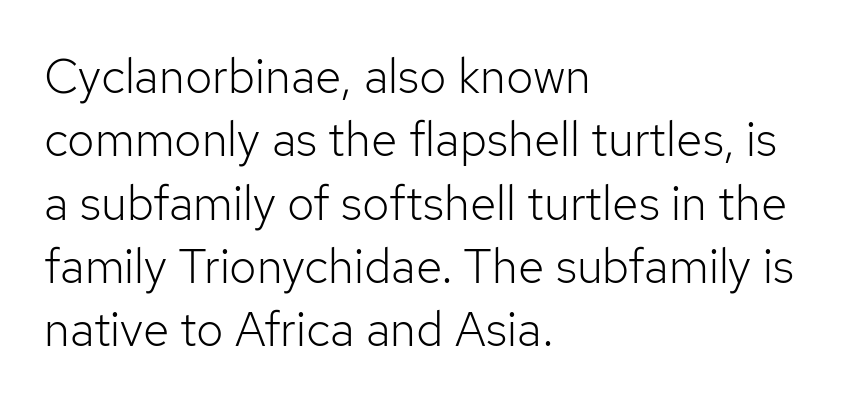
This sample has the flowing, uneven cadence of proportional lettering. Weight: regular or lighter. The string is rendered with underlining switched off. The tracking reads as untouched default to a designer's eye. A typesetter would label this face a sans. Notice how descenders clear the ascenders below comfortably — that's standard leading.
